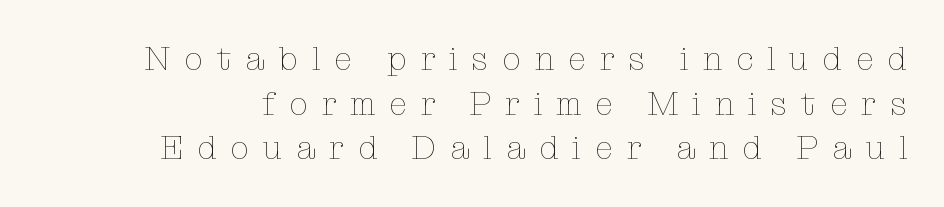
Q: Is the text bold? A: No.
Q: Is the text italic (slanted)? A: No, it is upright.
Q: Is the text underlined? A: No.
Q: Is the spacing between letters normal or unusually wide? A: Unusually wide.
Q: Is the spacing between lines tight, normal or loose? A: Normal.
Q: Width (condensed, normal, or wide)? A: Normal.
Q: Stroke contrast? A: Low.
Q: x-height? A: Medium.
Q: Monospaced? A: No.
